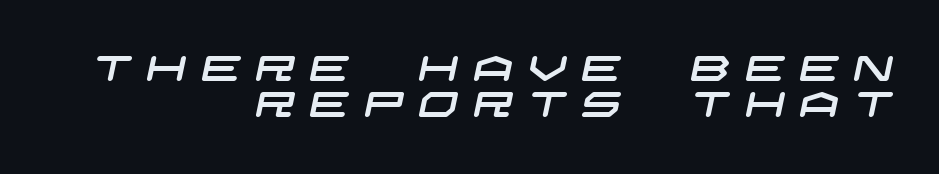
The designer dialed line spacing down below the default. The gap between lines stays unmarked. Casual observation: everything's shoved over to the right. Is the letter spacing exaggerated? Yes — the characters are pushed far apart. These lines are composed in type without serifs.
